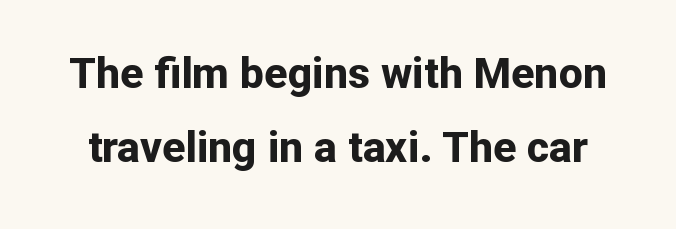
{"serif": "no", "italic": "no", "bold": "yes", "weight": "bold", "width": "normal", "stroke_contrast": "low", "x_height": "medium", "monospaced": "no", "underline": "no", "line_spacing_ratio": 1.72, "letter_spacing": "normal", "letter_spacing_em": 0.0, "glyph_px": 43}
